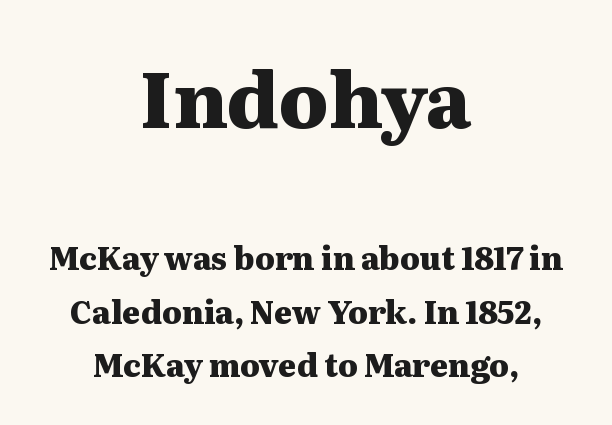
Here the designer chose a conventional face with non-uniform glyph widths. The passage shown has conventional tracking throughout. Quick note: underline off. Rendered with straight, roman letterforms. You can tell from the footed stems that serif type was used. Which of the two is more prominent by size? The first, at the top.
